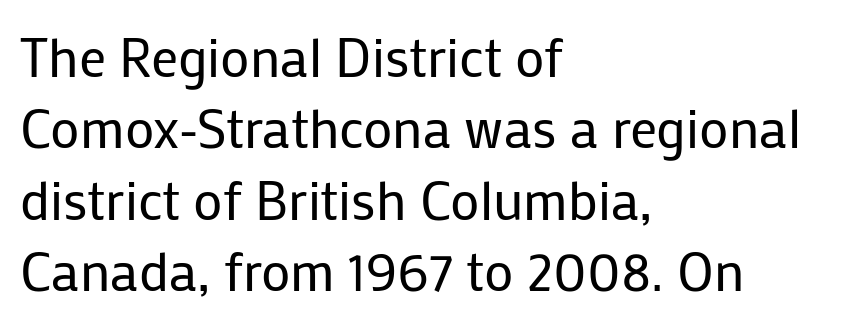
The image shows 54 px regular-weight sans-serif type, upright; set left-aligned, normal line spacing (1.32x), normal letter spacing, not underlined; low stroke contrast and a medium x-height.
